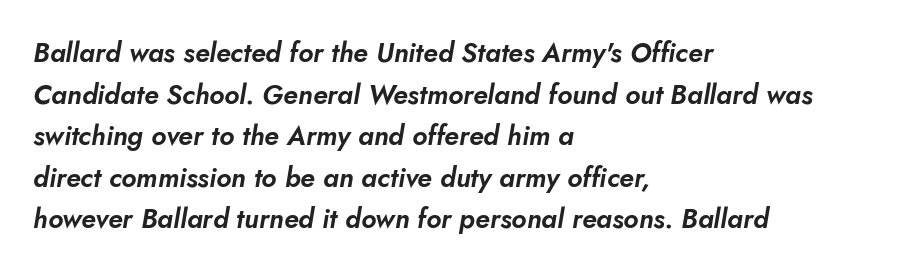
Q: Is the text italic (slanted)? A: Yes, it leans right by about 10 degrees.
Q: Is the text underlined? A: No.
Q: How is the paragraph aligned? A: Left-aligned.
Q: Is the spacing between letters normal or unusually wide? A: Normal.
Q: Is the spacing between lines tight, normal or loose? A: Normal.
